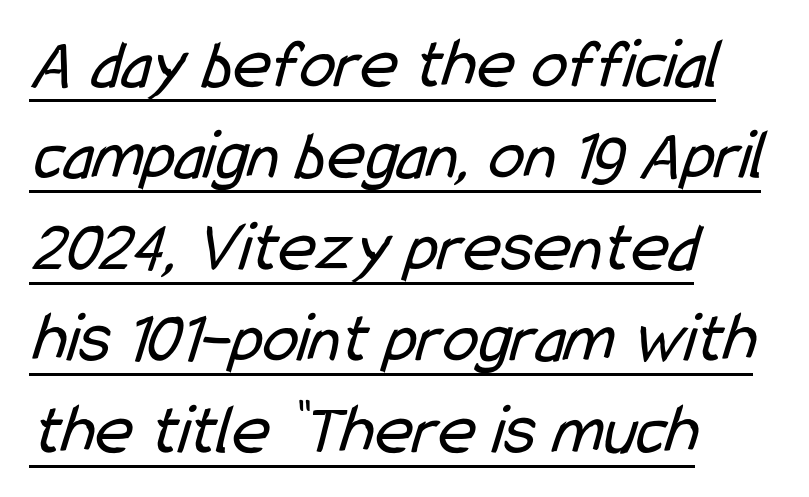
{"serif": "no", "bold": "no", "weight": "regular", "width": "condensed", "stroke_contrast": "low", "x_height": "medium", "monospaced": "no", "underline": "yes", "align": "left", "line_spacing": "normal", "line_spacing_ratio": 1.27, "letter_spacing": "normal", "letter_spacing_em": 0.0, "glyph_px": 72}
